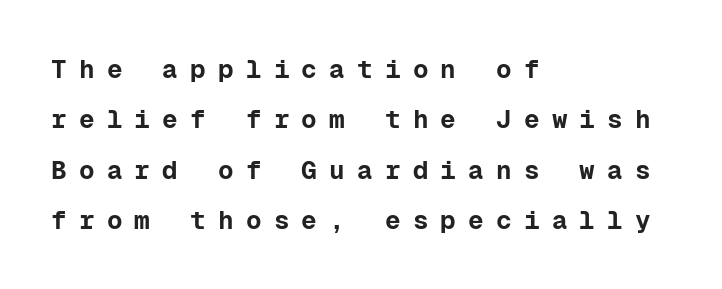
The image shows 26 px bold type, upright; set left-aligned, loose line spacing (1.94x), unusually wide letter spacing (+0.47 em), not underlined.
